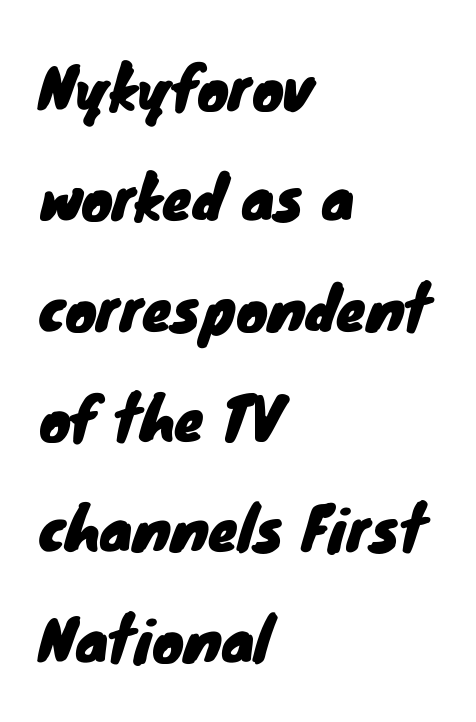
{"serif": "no", "width": "normal", "stroke_contrast": "low", "x_height": "small", "monospaced": "no", "underline": "no", "align": "left", "line_spacing_ratio": 1.87, "letter_spacing": "normal", "letter_spacing_em": 0.0, "glyph_px": 59}
